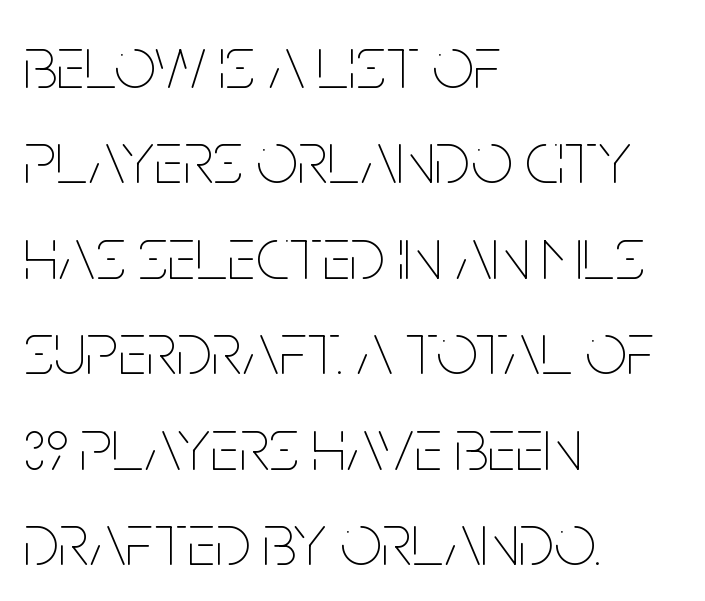
Q: Is the text bold? A: No.
Q: Is the text italic (slanted)? A: No, it is upright.
Q: Is the text underlined? A: No.
Q: How is the paragraph aligned? A: Left-aligned.
Q: Is the spacing between letters normal or unusually wide? A: Normal.
Q: Is the spacing between lines tight, normal or loose? A: Normal.
Q: Width (condensed, normal, or wide)? A: Condensed.
Q: Stroke contrast? A: Low.
Q: x-height? A: Large.
Q: Monospaced? A: No.
